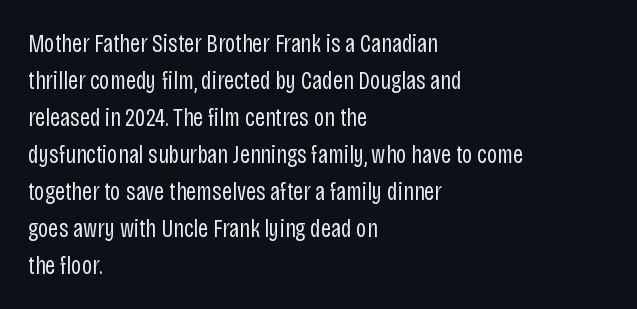
A typesetter would call this leading conventional body-copy spacing. Descender tails drop into unmarked territory. Visually the block forms a straight wall on the left and a jagged coastline on the right. Do the letters lean? They stand straight.
